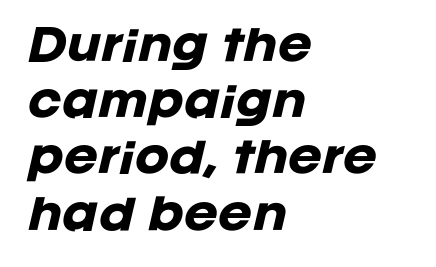
The image shows 41 px heavy type, italic (leaning right); set left-aligned, normal line spacing (1.37x), normal letter spacing, not underlined; low stroke contrast and a large x-height.
